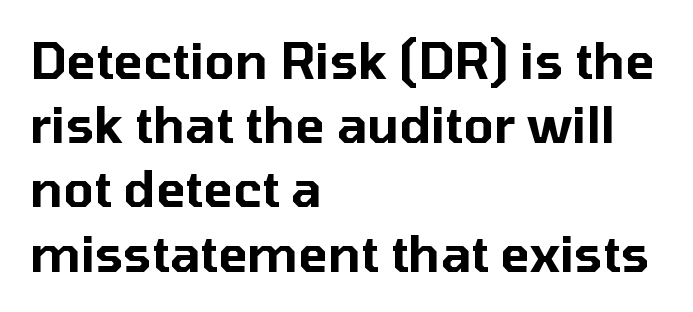
The lines sit at an ordinary, default distance from one another. Reading down the block, your eye returns to a fixed left position each line. Looks like regular typesetting: each glyph gets only the width it needs. Every character sits straight up, as roman type does. Tracking value appears to be zero — textbook default spacing.
